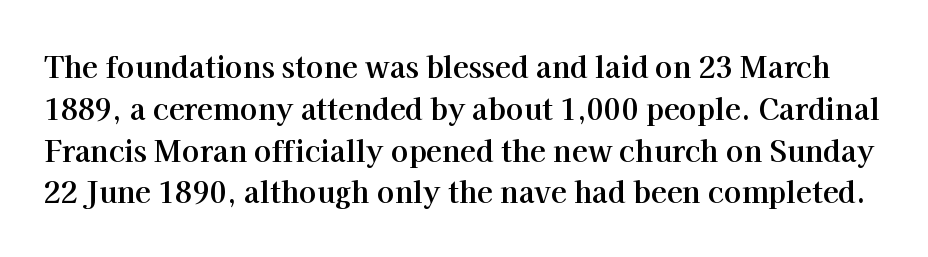
{"serif": "yes", "italic": "no", "bold": "yes", "weight": "bold", "width": "normal", "stroke_contrast": "high", "x_height": "medium", "monospaced": "no", "underline": "no", "line_spacing": "normal", "line_spacing_ratio": 1.44, "letter_spacing": "normal", "letter_spacing_em": 0.0, "glyph_px": 29}
